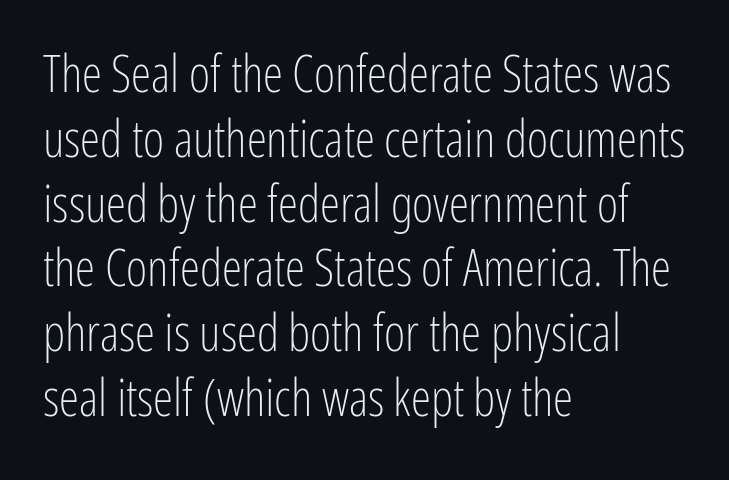
{"serif": "no", "italic": "no", "bold": "no", "weight": "light", "width": "condensed", "stroke_contrast": "low", "x_height": "medium", "monospaced": "no", "underline": "no", "align": "left", "line_spacing": "normal", "line_spacing_ratio": 1.27, "letter_spacing": "normal", "letter_spacing_em": 0.0, "glyph_px": 51}
